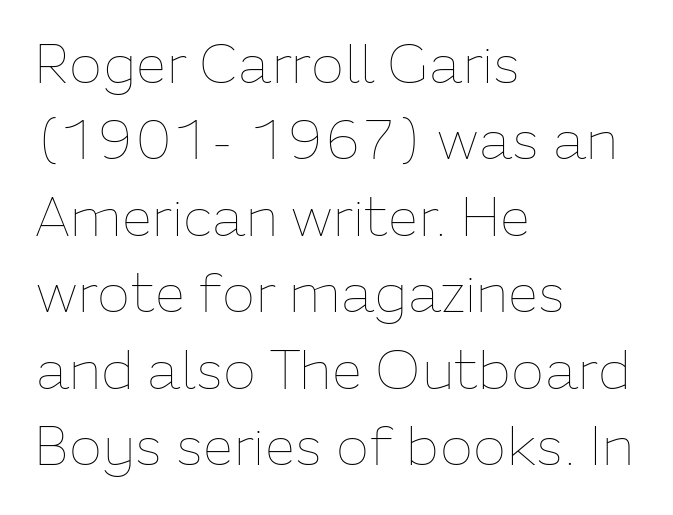
Q: Is the text bold? A: No.
Q: Is the text italic (slanted)? A: No, it is upright.
Q: Is the text underlined? A: No.
Q: How is the paragraph aligned? A: Left-aligned.
Q: Is the spacing between letters normal or unusually wide? A: Normal.
Q: Is the spacing between lines tight, normal or loose? A: Normal.
Q: Width (condensed, normal, or wide)? A: Normal.
Q: Stroke contrast? A: Low.
Q: x-height? A: Medium.
Q: Monospaced? A: No.
